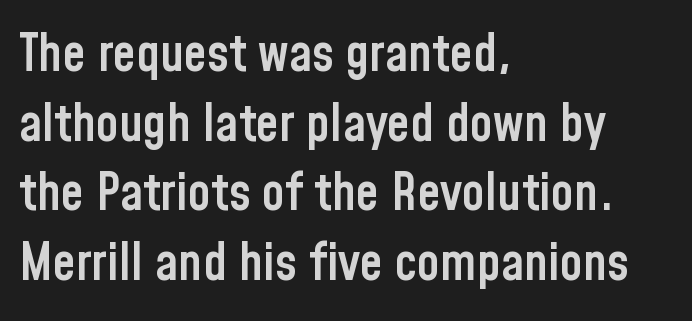
{"serif": "no", "italic": "no", "bold": "semi", "weight": "semibold", "width": "condensed", "stroke_contrast": "low", "x_height": "medium", "monospaced": "no", "underline": "no", "align": "left", "line_spacing": "normal", "line_spacing_ratio": 1.34, "letter_spacing": "normal", "letter_spacing_em": 0.0, "glyph_px": 52}
